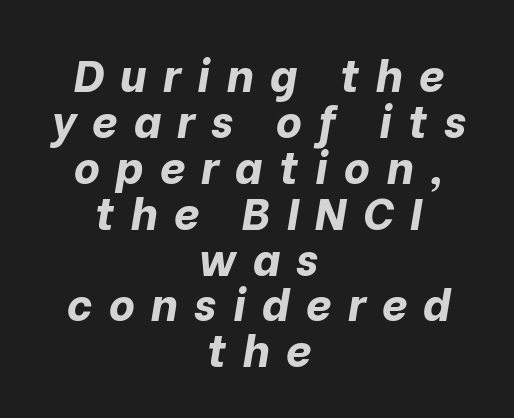
The passage shown is typed in a proportional face where columns would drift. How are the letters spaced? Widely, with obvious added tracking. What weight is shown? A full bold with thick strokes. Baseline-to-baseline distance is barely more than the letter height.
